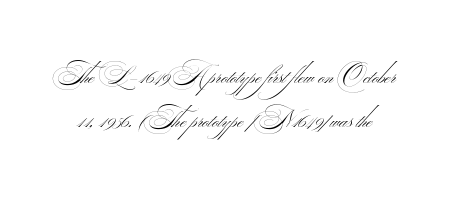
{"bold": "no", "underline": "no", "line_spacing": "normal", "line_spacing_ratio": 1.7, "letter_spacing": "normal", "letter_spacing_em": 0.0, "glyph_px": 26}
